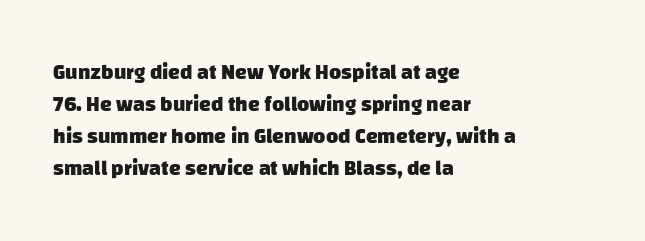
Q: Is the text bold? A: Yes.
Q: Is the text underlined? A: No.
Q: How is the paragraph aligned? A: Left-aligned.
Q: Is the spacing between letters normal or unusually wide? A: Normal.
Q: Is the spacing between lines tight, normal or loose? A: Normal.
